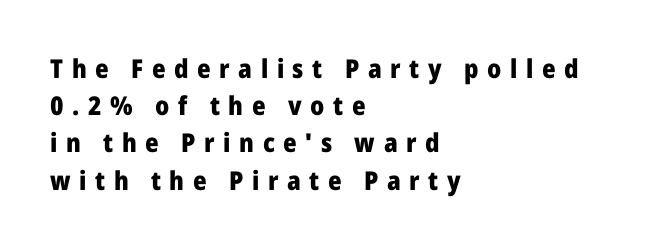
{"italic": "no", "bold": "yes", "underline": "no", "align": "left", "line_spacing": "normal", "line_spacing_ratio": 1.43, "letter_spacing": "wide", "letter_spacing_em": 0.33, "glyph_px": 26}
